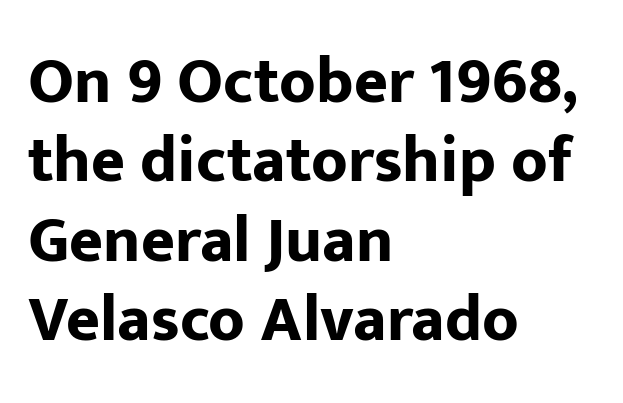
The image shows 65 px bold sans-serif type, upright; set left-aligned, line spacing 1.22x, normal letter spacing, not underlined; low stroke contrast and a medium x-height.
